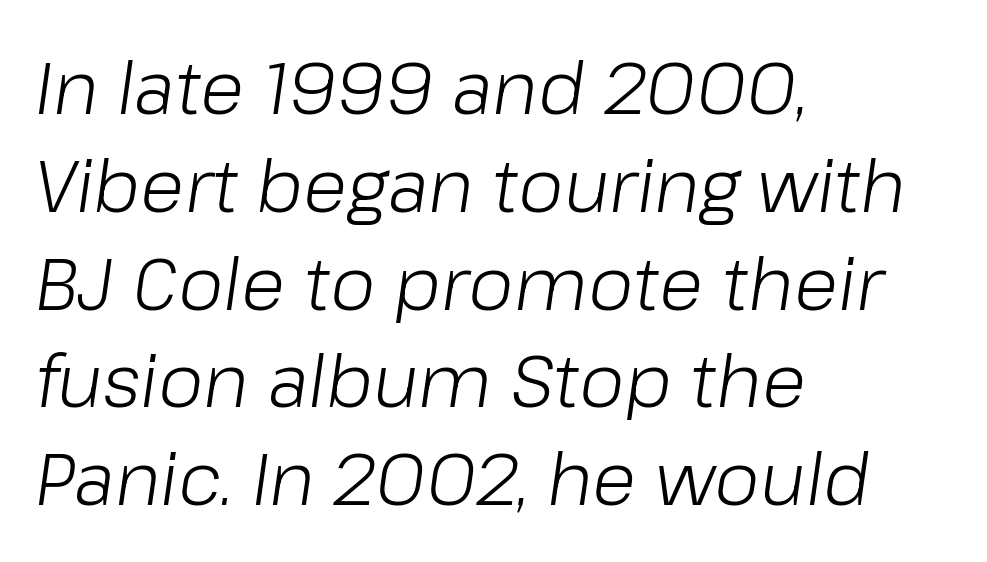
{"italic": "yes", "lean": "right", "slant_degrees": 8, "bold": "no", "weight": "light", "width": "normal", "stroke_contrast": "low", "x_height": "medium", "monospaced": "no", "underline": "no", "align": "left", "line_spacing": "normal", "line_spacing_ratio": 1.34, "letter_spacing": "normal", "letter_spacing_em": 0.0, "glyph_px": 73}
